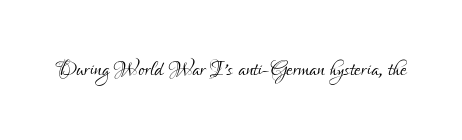
{"serif": "no", "bold": "no", "weight": "light", "width": "condensed", "stroke_contrast": "low", "x_height": "small", "monospaced": "no", "underline": "no", "letter_spacing": "normal", "letter_spacing_em": 0.0, "glyph_px": 29}
